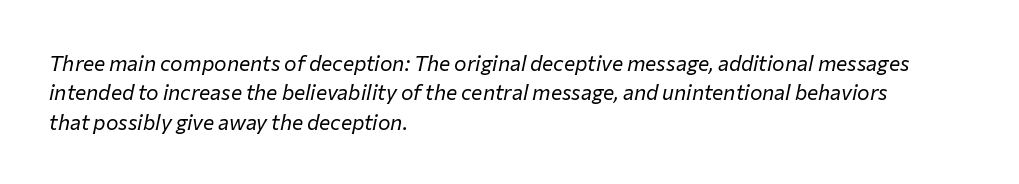
{"italic": "yes", "lean": "right", "slant_degrees": 12, "bold": "no", "underline": "no", "align": "left", "line_spacing": "normal", "line_spacing_ratio": 1.4, "letter_spacing": "normal", "letter_spacing_em": 0.0, "glyph_px": 21}
